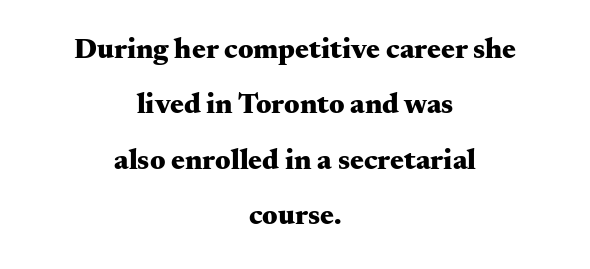
The image shows 29 px heavy, wide serif type, upright; set centered, loose line spacing (1.91x), normal letter spacing, not underlined; medium stroke contrast and a small x-height.
